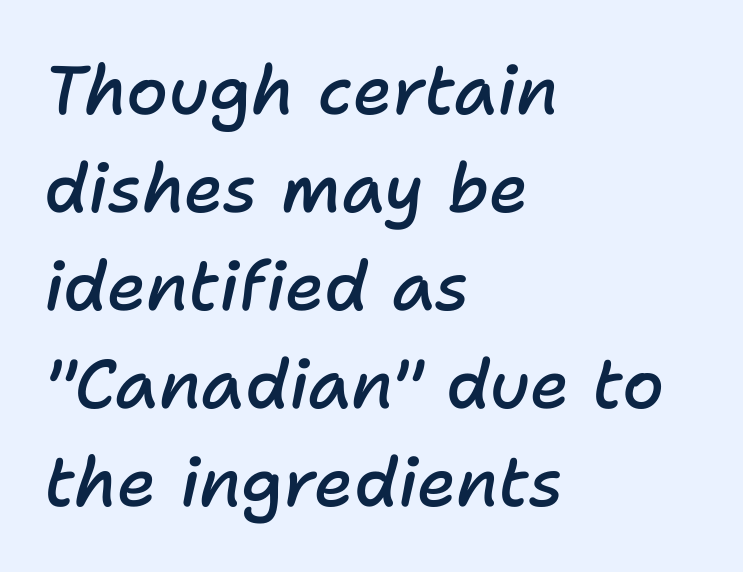
The image shows 68 px semibold type, italic (leaning right); set left-aligned, normal line spacing (1.44x), normal letter spacing, not underlined; low stroke contrast and a medium x-height.
